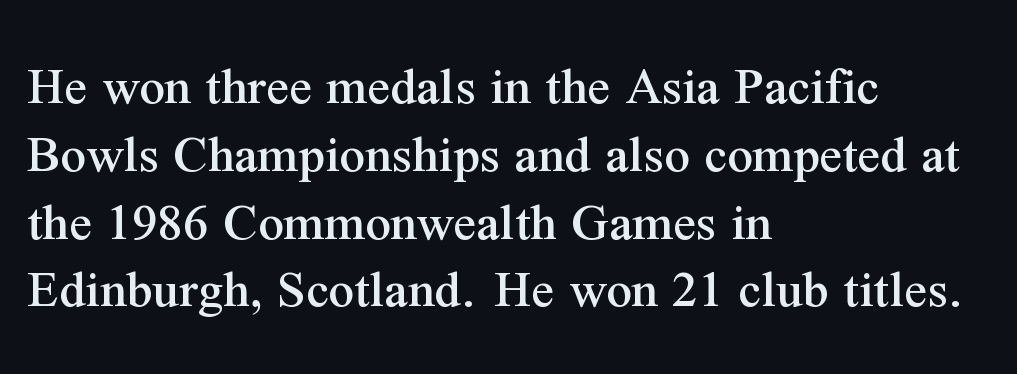
Q: Is the text italic (slanted)? A: No, it is upright.
Q: Is the typeface a serif or a sans-serif typeface? A: Serif.
Q: Is the text underlined? A: No.
Q: How is the paragraph aligned? A: Left-aligned.
Q: Is the spacing between letters normal or unusually wide? A: Normal.
Q: Width (condensed, normal, or wide)? A: Normal.
Q: Stroke contrast? A: Medium.
Q: x-height? A: Medium.
Q: Monospaced? A: No.
